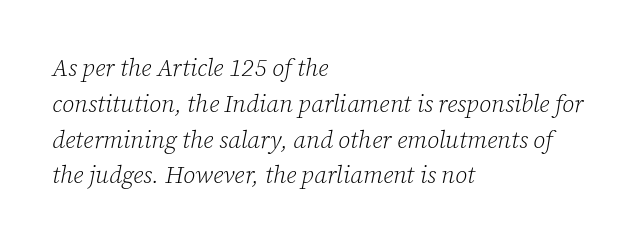
The image shows 24 px text type, italic (leaning right); set left-aligned, normal line spacing (1.49x), normal letter spacing, not underlined.
